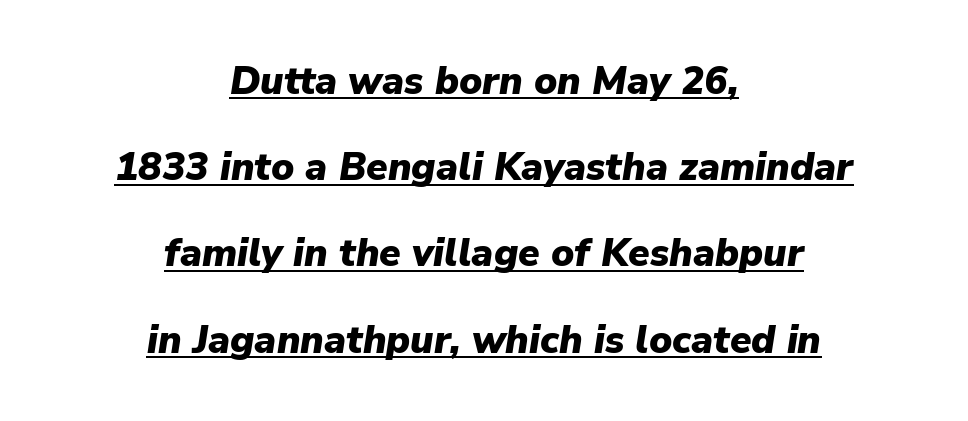
Plenty of ink on the page — the face is bold. The setting favours the middle, as headings and verse often do. A typesetter would mark this as italic. Reading down the column, the eye jumps a long way to each next line.
